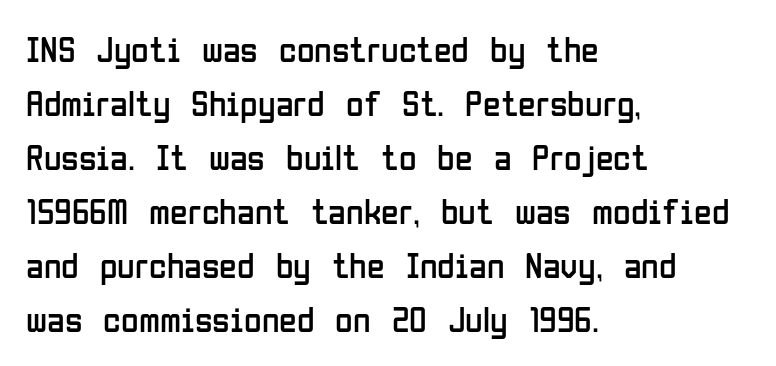
Q: Is the text bold? A: No.
Q: Is the text italic (slanted)? A: No, it is upright.
Q: Is the typeface a serif or a sans-serif typeface? A: Sans-serif.
Q: Is the text underlined? A: No.
Q: How is the paragraph aligned? A: Left-aligned.
Q: Is the spacing between letters normal or unusually wide? A: Normal.
Q: Is the spacing between lines tight, normal or loose? A: Normal.
Q: Width (condensed, normal, or wide)? A: Condensed.
Q: Stroke contrast? A: Low.
Q: x-height? A: Medium.
Q: Monospaced? A: No.
